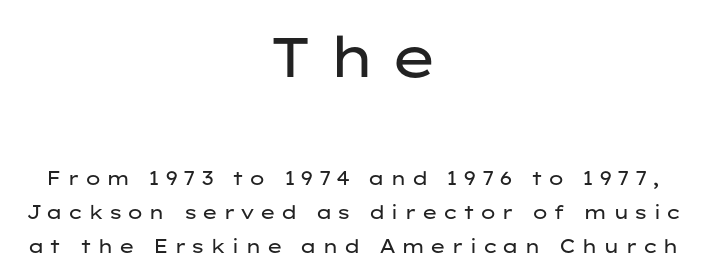
Is the stroke heavy? The answer is a plain regular-or-lighter. Serif or sans? Sans — the stroke terminals are bare. In terms of letterspacing, this is a distinctly airy, spread setting. The passage shown begins with its larger block and ends with its smaller one.
